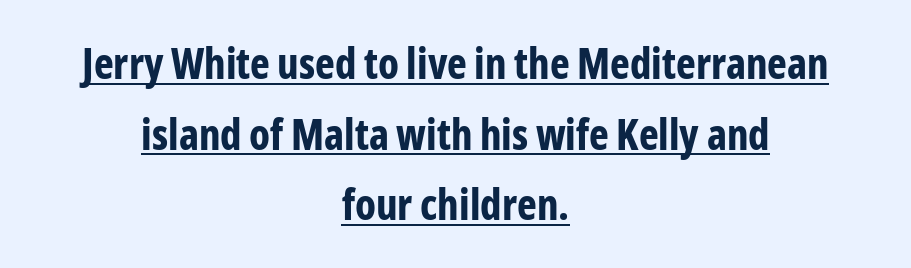
These characters rest on top of a visible drawn line. Examine the stroke ends and you'll find no serifs. Each letter keeps its own natural width here, so spacing adapts to shape. The font is running at its bold setting.
